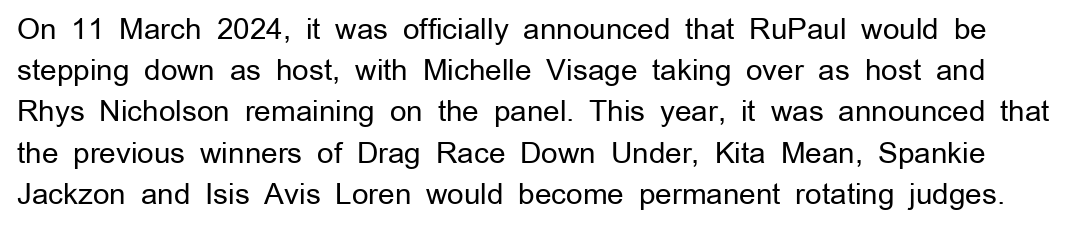
This reads as an unemphasized weight, regular at the heaviest. Every stem runs plumb, perpendicular to the baseline. The letters carry no serifs — their stems end cleanly without finishing strokes. Is there much room between lines? A standard amount, neither cramped nor airy.
